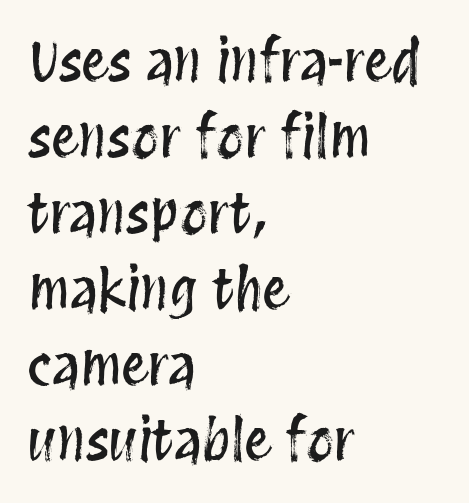
Q: Is the text italic (slanted)? A: No, it is upright.
Q: Is the text underlined? A: No.
Q: How is the paragraph aligned? A: Left-aligned.
Q: Is the spacing between letters normal or unusually wide? A: Normal.
Q: Is the spacing between lines tight, normal or loose? A: Normal.
Q: Width (condensed, normal, or wide)? A: Condensed.
Q: Stroke contrast? A: Medium.
Q: x-height? A: Large.
Q: Monospaced? A: No.
